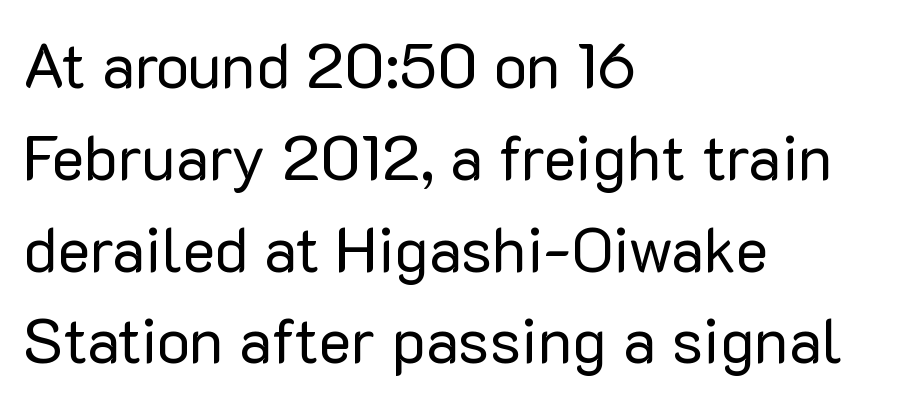
{"serif": "no", "italic": "no", "bold": "no", "weight": "regular", "width": "normal", "stroke_contrast": "low", "x_height": "medium", "monospaced": "no", "underline": "no", "align": "left", "line_spacing": "normal", "line_spacing_ratio": 1.48, "letter_spacing": "normal", "letter_spacing_em": 0.0, "glyph_px": 62}
